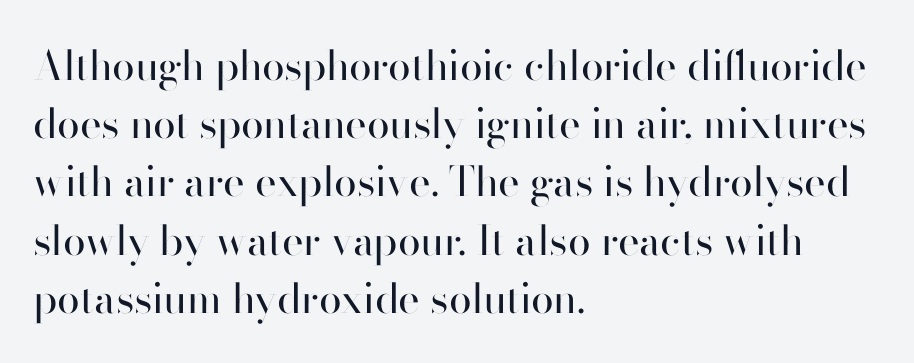
Q: Is the text bold? A: No.
Q: Is the text italic (slanted)? A: No, it is upright.
Q: Is the typeface a serif or a sans-serif typeface? A: Sans-serif.
Q: Is the text underlined? A: No.
Q: How is the paragraph aligned? A: Left-aligned.
Q: Is the spacing between letters normal or unusually wide? A: Normal.
Q: Is the spacing between lines tight, normal or loose? A: Normal.
Q: Width (condensed, normal, or wide)? A: Normal.
Q: Stroke contrast? A: High.
Q: x-height? A: Small.
Q: Monospaced? A: No.
